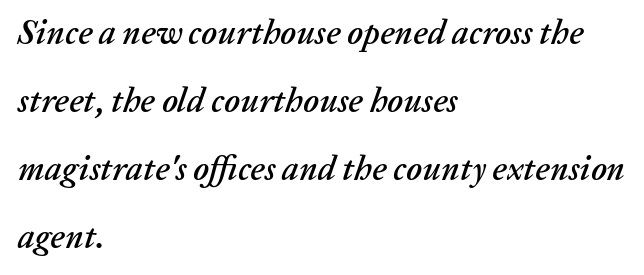
The image shows 34 px text type, italic (leaning right); set left-aligned, loose line spacing (2.0x), normal letter spacing, not underlined; low stroke contrast and a medium x-height.
